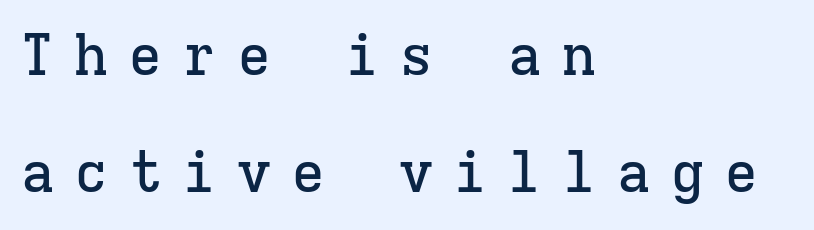
Q: Is the text italic (slanted)? A: No, it is upright.
Q: Is the typeface a serif or a sans-serif typeface? A: Serif.
Q: Is the text underlined? A: No.
Q: How is the paragraph aligned? A: Left-aligned.
Q: Is the spacing between letters normal or unusually wide? A: Unusually wide.
Q: Is the spacing between lines tight, normal or loose? A: Loose.
Q: Width (condensed, normal, or wide)? A: Normal.
Q: Stroke contrast? A: Low.
Q: x-height? A: Medium.
Q: Monospaced? A: Yes.
